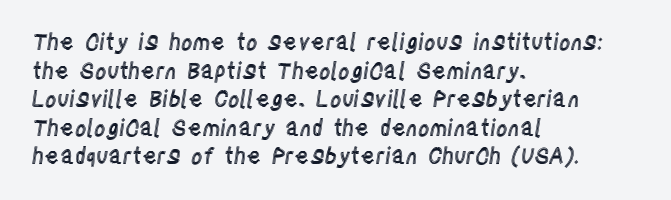
Q: Is the text italic (slanted)? A: Yes.
Q: Is the text underlined? A: No.
Q: How is the paragraph aligned? A: Left-aligned.
Q: Is the spacing between letters normal or unusually wide? A: Normal.
Q: Is the spacing between lines tight, normal or loose? A: Normal.
